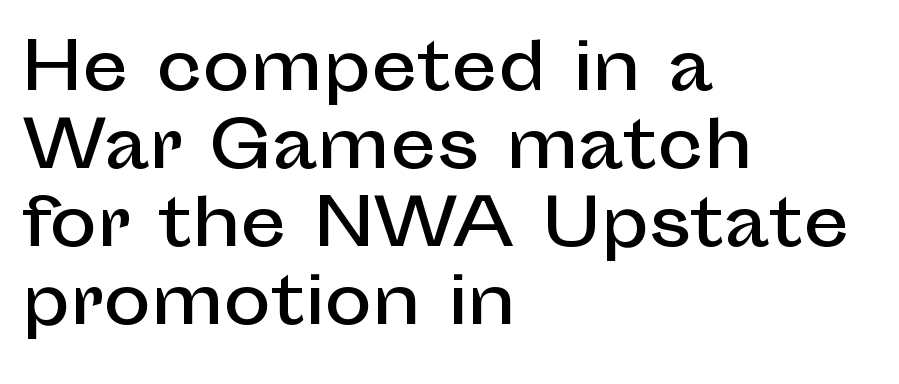
Q: Is the text italic (slanted)? A: No, it is upright.
Q: Is the typeface a serif or a sans-serif typeface? A: Sans-serif.
Q: Is the text underlined? A: No.
Q: How is the paragraph aligned? A: Left-aligned.
Q: Is the spacing between letters normal or unusually wide? A: Normal.
Q: Width (condensed, normal, or wide)? A: Normal.
Q: Stroke contrast? A: Low.
Q: x-height? A: Medium.
Q: Monospaced? A: No.
